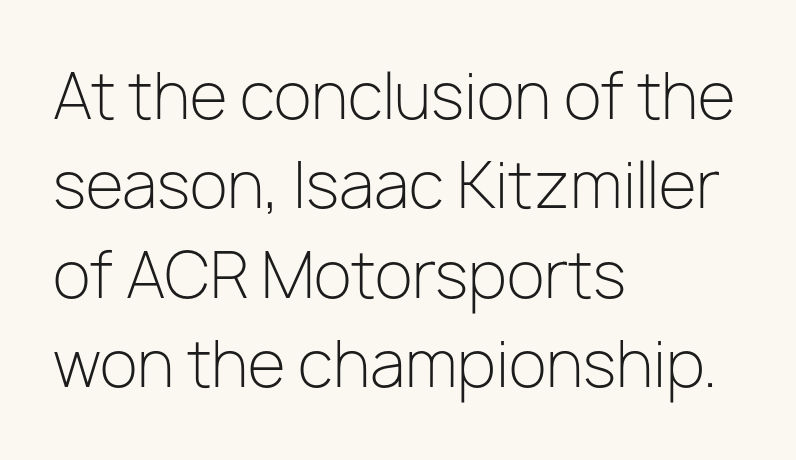
{"serif": "no", "italic": "no", "bold": "no", "weight": "light", "width": "normal", "stroke_contrast": "low", "x_height": "medium", "monospaced": "no", "underline": "no", "align": "left", "line_spacing": "normal", "line_spacing_ratio": 1.44, "letter_spacing": "normal", "letter_spacing_em": 0.0, "glyph_px": 62}
